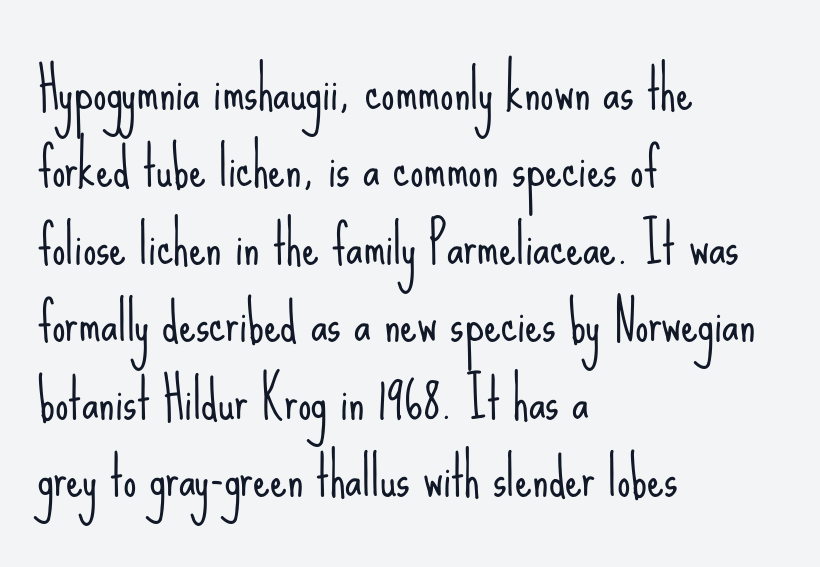
{"serif": "no", "italic": "no", "bold": "no", "weight": "light", "width": "condensed", "stroke_contrast": "low", "x_height": "small", "monospaced": "no", "underline": "no", "align": "left", "line_spacing": "normal", "line_spacing_ratio": 1.46, "letter_spacing": "normal", "letter_spacing_em": 0.0, "glyph_px": 53}
